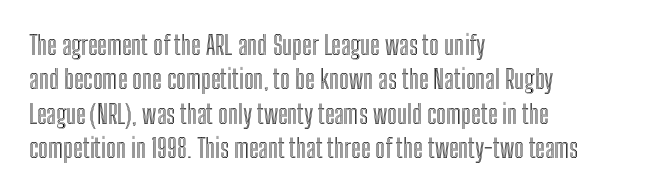
Here the glyphs are tracked normally, forming tight word shapes. Notice how the passage keeps a crisp vertical edge on the left only. A normal amount of white space separates one row of letters from the next. The string is rendered with underlining switched off.
